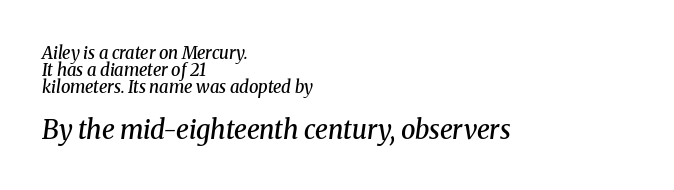
In CSS terms this would be text-align: left. This layout puts the modest block above and the oversized block below. Yep, that's italic — everything's leaning. These lines carry some extra weight — a demibold, not a full bold. Leading: reduced.
